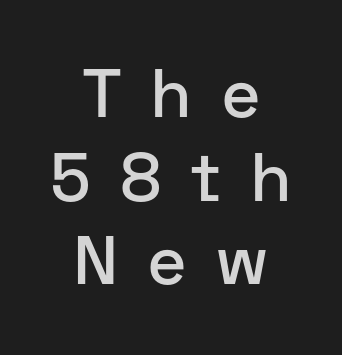
{"serif": "no", "italic": "no", "width": "normal", "stroke_contrast": "low", "x_height": "medium", "monospaced": "no", "underline": "no", "align": "center", "line_spacing_ratio": 1.23, "letter_spacing": "wide", "letter_spacing_em": 0.42, "glyph_px": 68}
